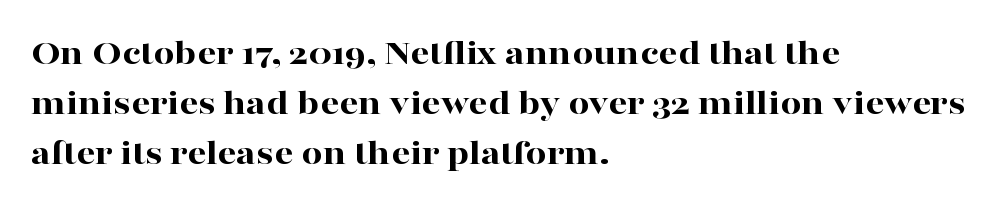
The zone under the glyphs is completely vacant. The rendering shows small feet on the letterforms — a serif design. This rendering uses left alignment, leaving the right contour irregular. Rendered with straight, roman letterforms. On the weight axis this lands at bold, roughly 700.
